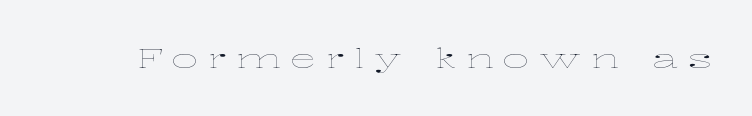
{"italic": "no", "bold": "no", "underline": "no", "letter_spacing": "wide", "letter_spacing_em": 0.38, "glyph_px": 26}
